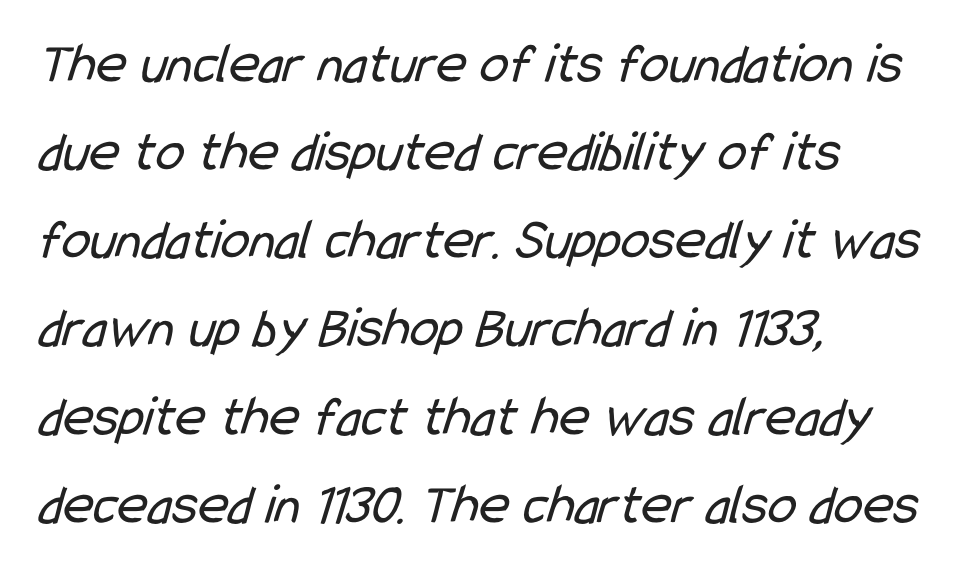
Q: Is the text bold? A: No.
Q: Is the typeface a serif or a sans-serif typeface? A: Sans-serif.
Q: Is the text underlined? A: No.
Q: How is the paragraph aligned? A: Left-aligned.
Q: Is the spacing between letters normal or unusually wide? A: Normal.
Q: Is the spacing between lines tight, normal or loose? A: Normal.
Q: Width (condensed, normal, or wide)? A: Condensed.
Q: Stroke contrast? A: Low.
Q: x-height? A: Medium.
Q: Monospaced? A: No.
